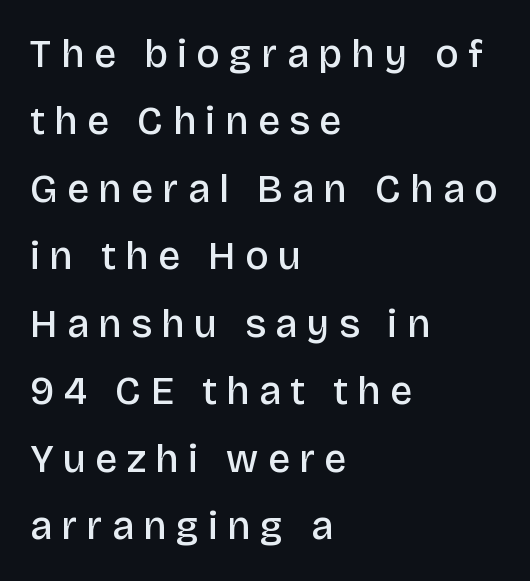
{"serif": "no", "italic": "no", "bold": "semi", "weight": "semibold", "width": "normal", "stroke_contrast": "low", "x_height": "large", "monospaced": "no", "underline": "no", "align": "left", "line_spacing_ratio": 1.73, "letter_spacing": "wide", "letter_spacing_em": 0.24, "glyph_px": 39}
